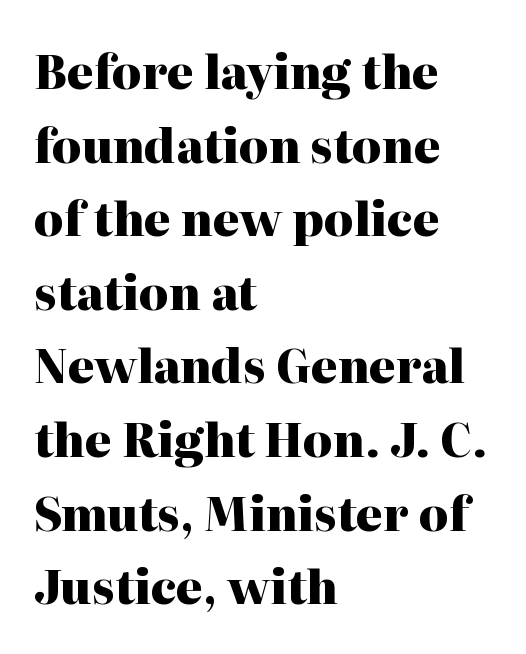
{"serif": "yes", "italic": "no", "bold": "yes", "weight": "heavy", "width": "normal", "stroke_contrast": "high", "x_height": "medium", "monospaced": "no", "underline": "no", "align": "left", "line_spacing": "normal", "line_spacing_ratio": 1.6, "letter_spacing": "normal", "letter_spacing_em": 0.0, "glyph_px": 46}
